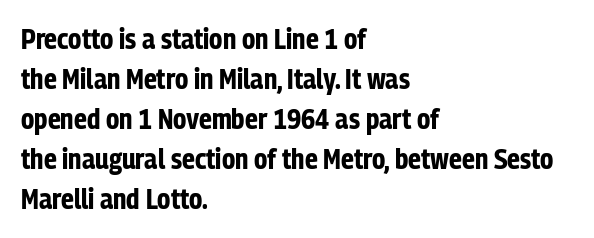
{"serif": "no", "italic": "no", "bold": "yes", "weight": "bold", "width": "condensed", "stroke_contrast": "low", "x_height": "medium", "monospaced": "no", "underline": "no", "align": "left", "line_spacing": "normal", "line_spacing_ratio": 1.43, "letter_spacing": "normal", "letter_spacing_em": 0.0, "glyph_px": 28}
